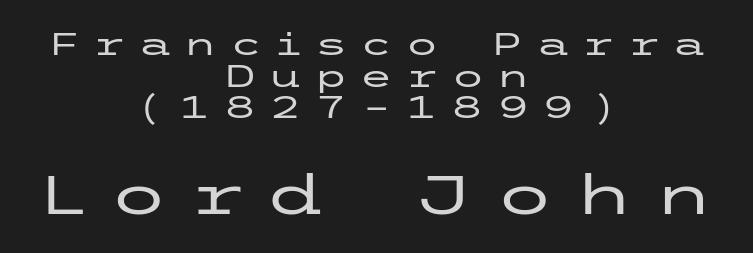
{"serif": "no", "italic": "no", "width": "wide", "stroke_contrast": "low", "x_height": "medium", "underline": "no", "align": "center", "line_spacing": "tight", "line_spacing_ratio": 1.02, "letter_spacing": "wide", "letter_spacing_em": 0.37, "larger_block": "second", "size_ratio": 1.74, "glyph_px": 54}
